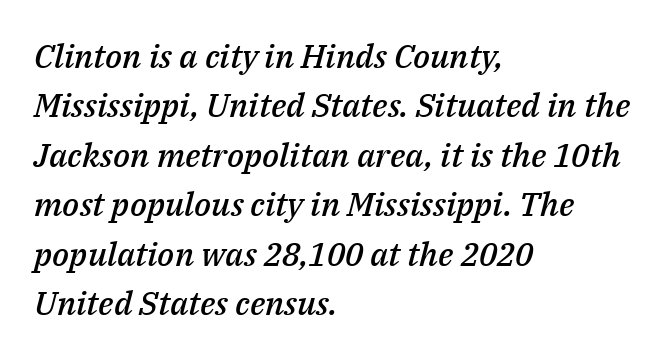
The image shows 33 px semibold type, italic (leaning right); set left-aligned, normal line spacing (1.5x), normal letter spacing, not underlined; medium stroke contrast and a medium x-height.
